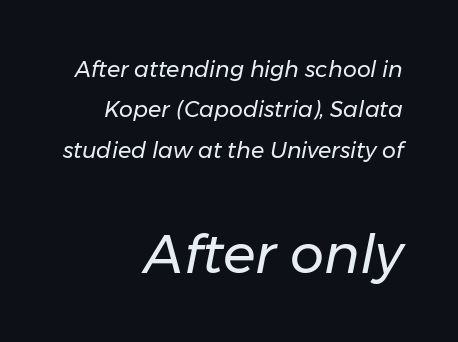
The image shows 54 px regular-weight type, italic (leaning right); set right-aligned, line spacing 1.84x, normal letter spacing, not underlined; the second (bottom) block is 2.45x larger; low stroke contrast and a medium x-height.
